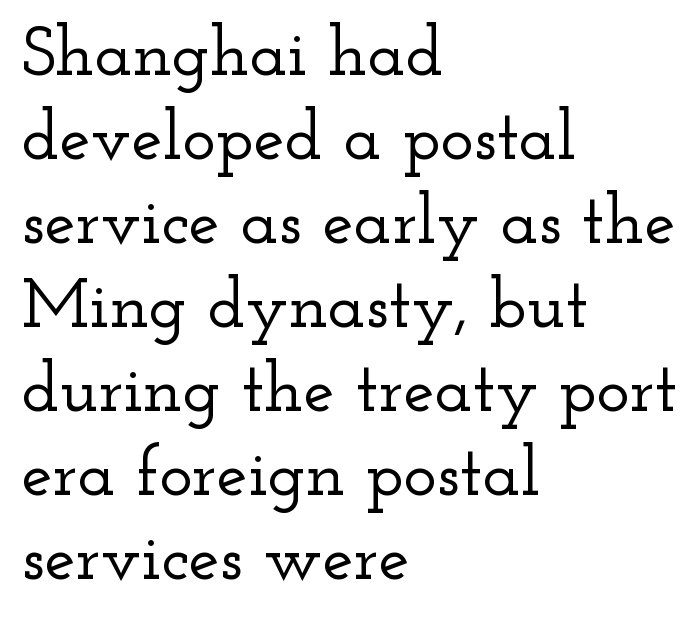
The image shows 70 px wide serif type, upright; set left-aligned, line spacing 1.2x, normal letter spacing, not underlined; low stroke contrast and a small x-height.
